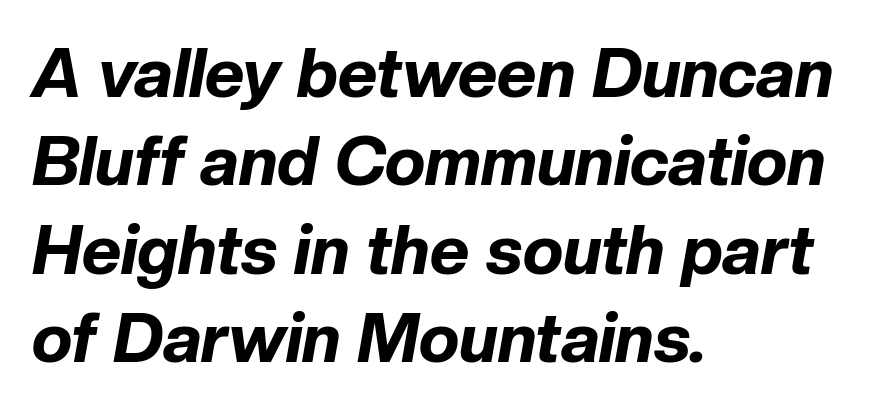
Q: Is the text bold? A: Yes.
Q: Is the text italic (slanted)? A: Yes, it leans right by about 10 degrees.
Q: Is the text underlined? A: No.
Q: How is the paragraph aligned? A: Left-aligned.
Q: Is the spacing between letters normal or unusually wide? A: Normal.
Q: Is the spacing between lines tight, normal or loose? A: Normal.
Q: Width (condensed, normal, or wide)? A: Normal.
Q: Stroke contrast? A: Low.
Q: x-height? A: Medium.
Q: Monospaced? A: No.
